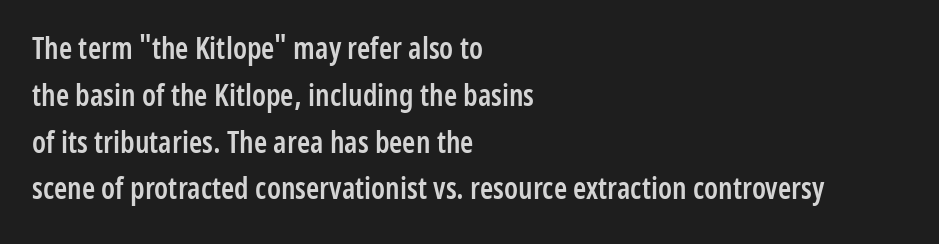
Q: Is the text bold? A: Semi-bold.
Q: Is the text italic (slanted)? A: No, it is upright.
Q: Is the typeface a serif or a sans-serif typeface? A: Sans-serif.
Q: Is the text underlined? A: No.
Q: How is the paragraph aligned? A: Left-aligned.
Q: Is the spacing between letters normal or unusually wide? A: Normal.
Q: Is the spacing between lines tight, normal or loose? A: Normal.
Q: Width (condensed, normal, or wide)? A: Condensed.
Q: Stroke contrast? A: Low.
Q: x-height? A: Medium.
Q: Monospaced? A: No.
